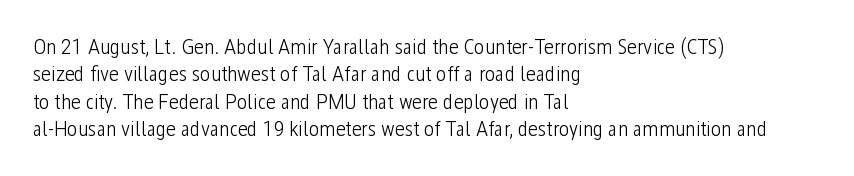
Counters stay open thanks to moderate or lighter strokes. All the whitespace from short lines collects on the right. Normally led — the rows are evenly, conventionally spaced. The glyphs are unaccompanied by any horizontal stroke below them.
